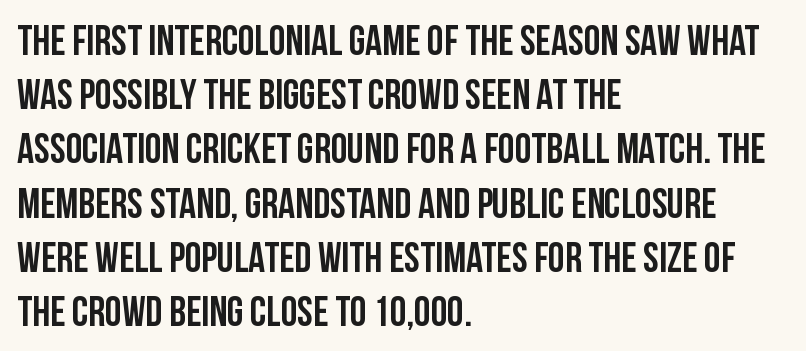
{"serif": "no", "italic": "no", "width": "condensed", "stroke_contrast": "low", "x_height": "large", "monospaced": "no", "underline": "no", "align": "left", "line_spacing": "normal", "line_spacing_ratio": 1.29, "letter_spacing": "normal", "letter_spacing_em": 0.0, "glyph_px": 42}
